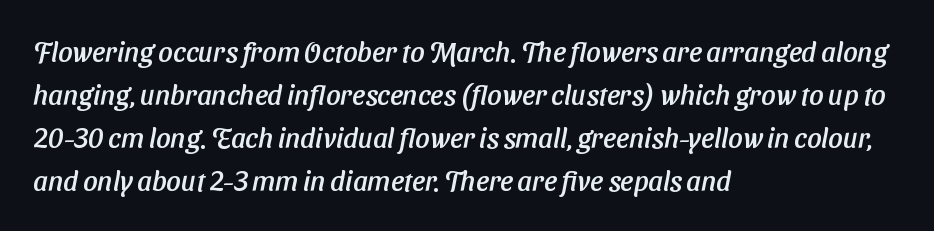
{"serif": "no", "width": "normal", "stroke_contrast": "low", "x_height": "medium", "monospaced": "no", "underline": "no", "align": "left", "line_spacing": "normal", "line_spacing_ratio": 1.54, "letter_spacing": "normal", "letter_spacing_em": 0.0, "glyph_px": 28}
